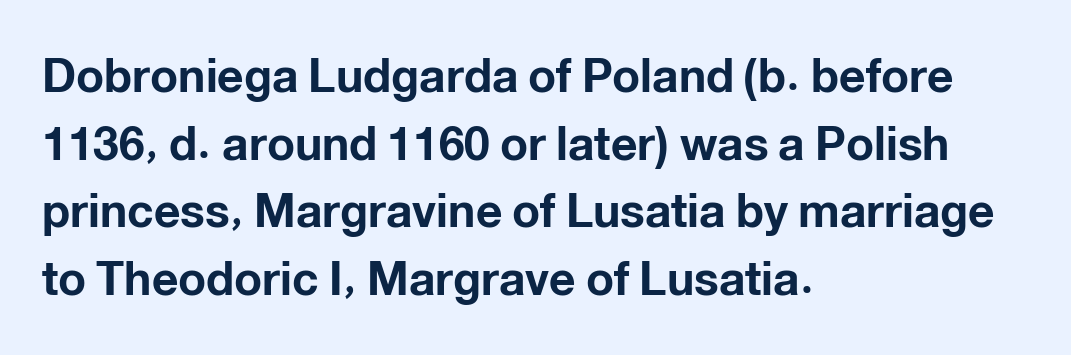
How would I describe the line gaps? Plain and ordinary. Casual observation: everything's shoved over to the left. On the weight axis this lands at bold, roughly 700. The rendering uses natural spacing where letterforms have individual widths. Spacing between characters is what you'd get straight out of the box. The letters carry no serifs — their stems end cleanly without finishing strokes.
